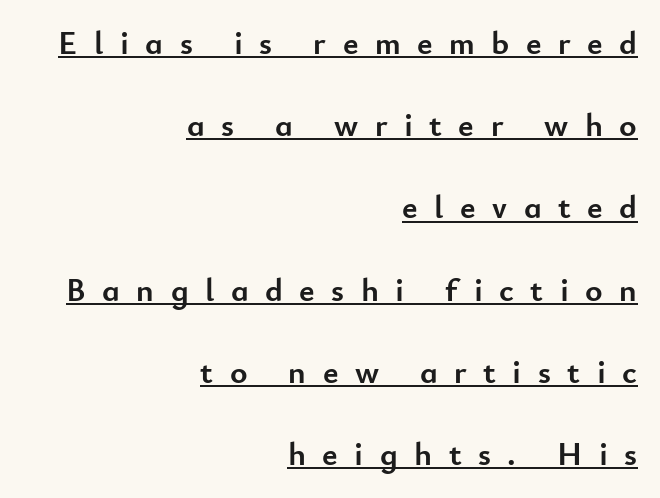
{"serif": "no", "italic": "no", "bold": "yes", "weight": "semibold", "width": "normal", "stroke_contrast": "low", "x_height": "small", "monospaced": "no", "underline": "yes", "align": "right", "line_spacing": "loose", "line_spacing_ratio": 2.49, "letter_spacing": "wide", "letter_spacing_em": 0.5, "glyph_px": 33}
